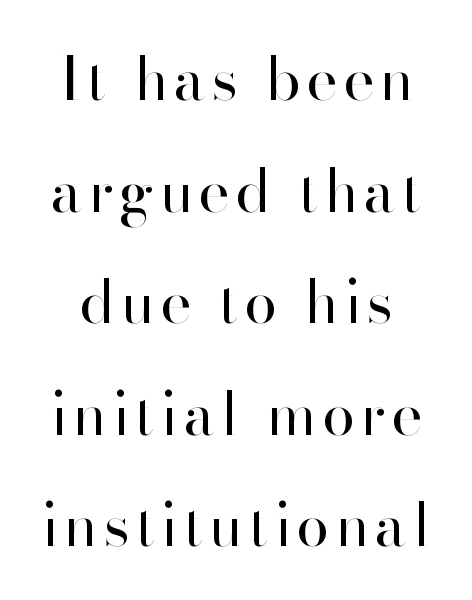
Q: Is the text bold? A: No.
Q: Is the text italic (slanted)? A: No, it is upright.
Q: Is the typeface a serif or a sans-serif typeface? A: Sans-serif.
Q: Is the text underlined? A: No.
Q: Width (condensed, normal, or wide)? A: Normal.
Q: Stroke contrast? A: High.
Q: x-height? A: Small.
Q: Monospaced? A: No.
